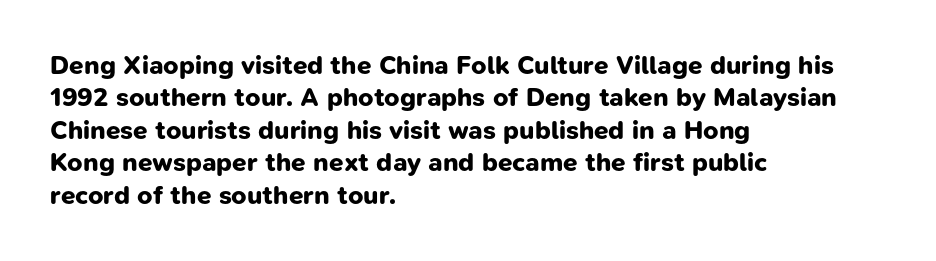
{"bold": "yes", "underline": "no", "align": "left", "line_spacing": "normal", "line_spacing_ratio": 1.25, "letter_spacing": "normal", "letter_spacing_em": 0.0, "glyph_px": 26}
